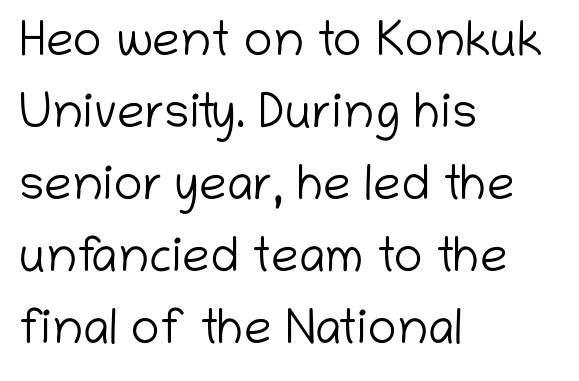
Q: Is the text bold? A: No.
Q: Is the text italic (slanted)? A: No, it is upright.
Q: Is the typeface a serif or a sans-serif typeface? A: Sans-serif.
Q: Is the text underlined? A: No.
Q: How is the paragraph aligned? A: Left-aligned.
Q: Is the spacing between letters normal or unusually wide? A: Normal.
Q: Is the spacing between lines tight, normal or loose? A: Normal.
Q: Width (condensed, normal, or wide)? A: Normal.
Q: Stroke contrast? A: Low.
Q: x-height? A: Medium.
Q: Monospaced? A: No.
